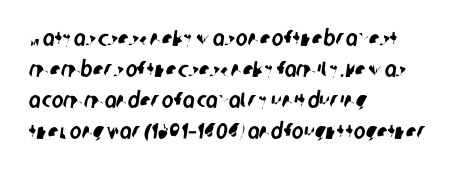
Q: Is the text underlined? A: No.
Q: How is the paragraph aligned? A: Left-aligned.
Q: Is the spacing between letters normal or unusually wide? A: Normal.
Q: Is the spacing between lines tight, normal or loose? A: Normal.
